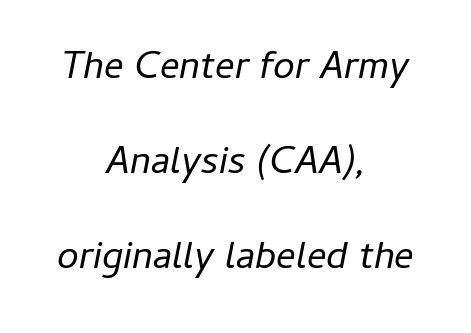
Q: Is the text bold? A: No.
Q: Is the text italic (slanted)? A: Yes, it leans right by about 11 degrees.
Q: Is the text underlined? A: No.
Q: How is the paragraph aligned? A: Centered.
Q: Is the spacing between letters normal or unusually wide? A: Normal.
Q: Is the spacing between lines tight, normal or loose? A: Loose.
Q: Width (condensed, normal, or wide)? A: Normal.
Q: Stroke contrast? A: Low.
Q: x-height? A: Medium.
Q: Monospaced? A: No.
